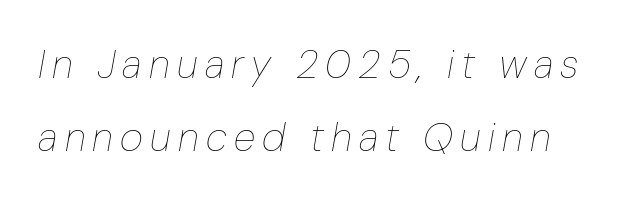
Characters are canted at an angle relative to the baseline's perpendicular. Proportional: the letters do not fall into vertical columns. The string is rendered with underlining switched off. This is not heavy type; no bold has been used.
